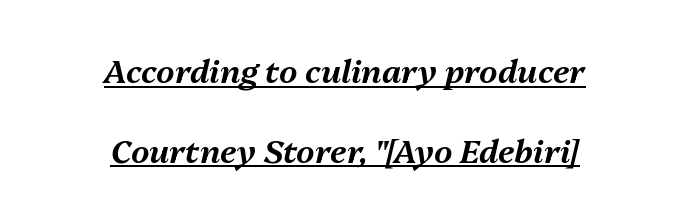
Note the varied advance widths — an 'i' is clearly narrower than an 'm'. Standard letterfit; no display-style spreading of the glyphs. A great deal of white space separates one row of letters from the next. The string is rendered with underlining switched on.
